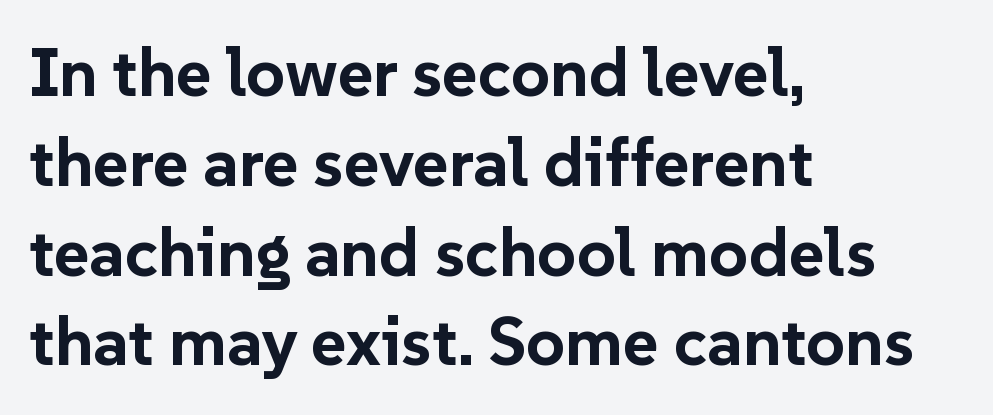
{"serif": "no", "italic": "no", "bold": "yes", "weight": "bold", "width": "normal", "stroke_contrast": "low", "x_height": "medium", "monospaced": "no", "underline": "no", "align": "left", "line_spacing": "normal", "line_spacing_ratio": 1.32, "letter_spacing": "normal", "letter_spacing_em": 0.0, "glyph_px": 68}
